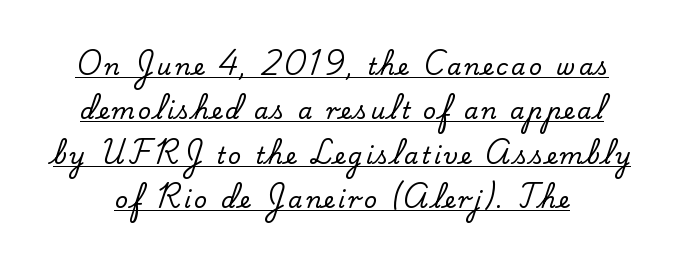
Does a line run under the words? Yes, clearly. The line-height multiplier appears high, well above default.
